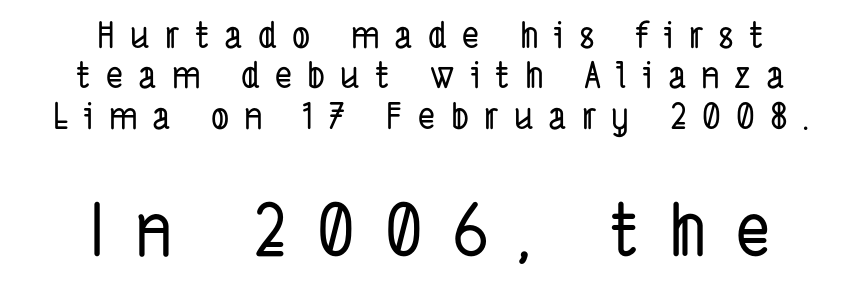
The image shows 72 px condensed sans-serif type; set centered, tight line spacing (1.12x), unusually wide letter spacing (+0.42 em), not underlined; the second (bottom) block is 2.0x larger; low stroke contrast and a medium x-height.
